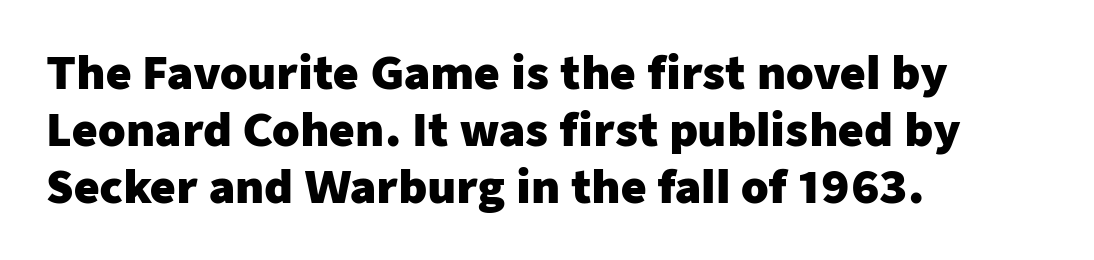
{"serif": "no", "italic": "no", "bold": "yes", "weight": "heavy", "width": "normal", "stroke_contrast": "low", "x_height": "medium", "monospaced": "no", "underline": "no", "align": "left", "line_spacing": "normal", "line_spacing_ratio": 1.29, "letter_spacing": "normal", "letter_spacing_em": 0.0, "glyph_px": 44}
